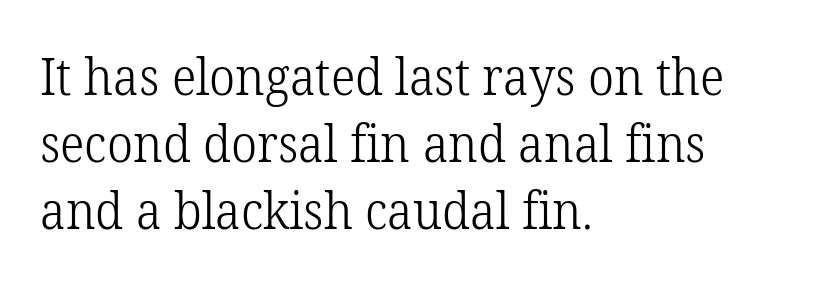
The image shows 51 px light serif type, upright; set left-aligned, normal line spacing (1.31x), normal letter spacing, not underlined; low stroke contrast and a medium x-height.
